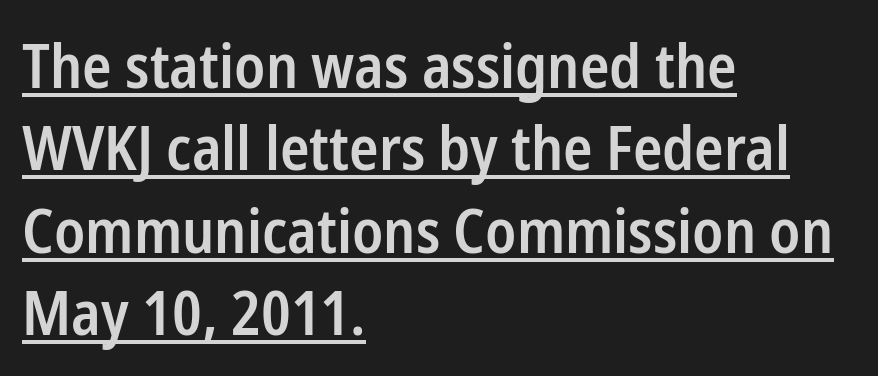
These lines sit exactly where default settings would place them. Line starts are locked; line ends wander. Like a heading marked for emphasis, these lines bear an underscore. Weight check: semibold — heavier than regular, not quite bold. Spacing verdict: proportional, widths tailored to each character.
